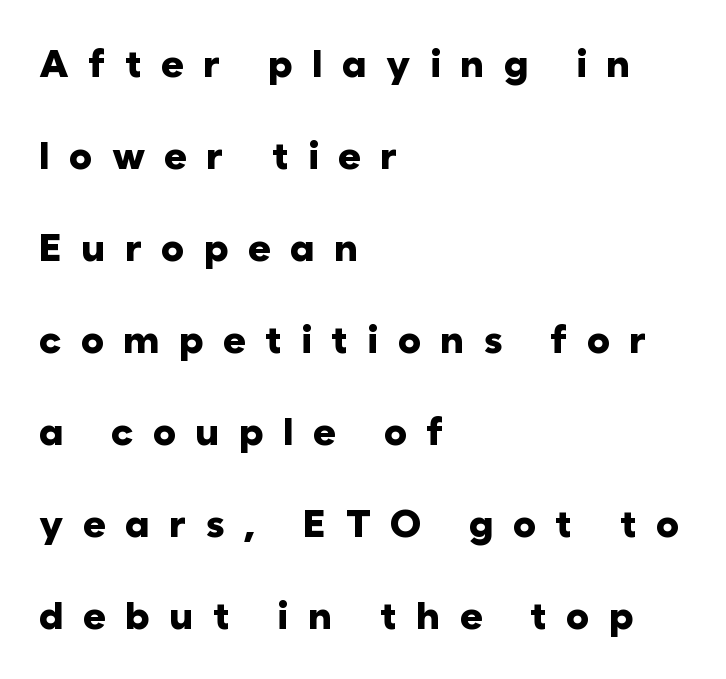
{"serif": "no", "italic": "no", "bold": "yes", "weight": "heavy", "width": "normal", "stroke_contrast": "low", "x_height": "medium", "monospaced": "no", "underline": "no", "align": "left", "line_spacing": "loose", "line_spacing_ratio": 2.36, "letter_spacing": "wide", "letter_spacing_em": 0.49, "glyph_px": 39}
